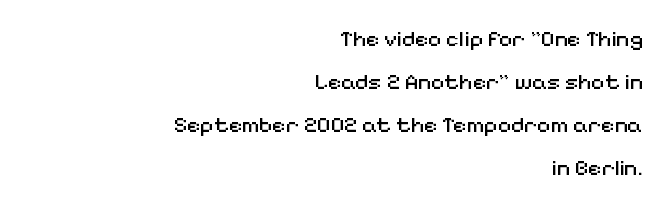
{"italic": "no", "bold": "no", "underline": "no", "align": "right", "line_spacing_ratio": 1.87, "letter_spacing": "normal", "letter_spacing_em": 0.0, "glyph_px": 23}
